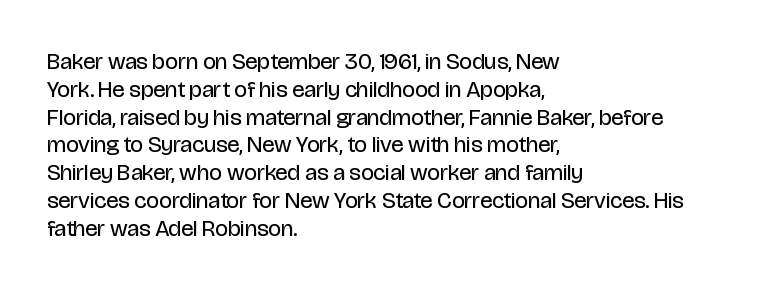
The image shows 23 px text type, upright; set left-aligned, line spacing 1.21x, normal letter spacing, not underlined.
